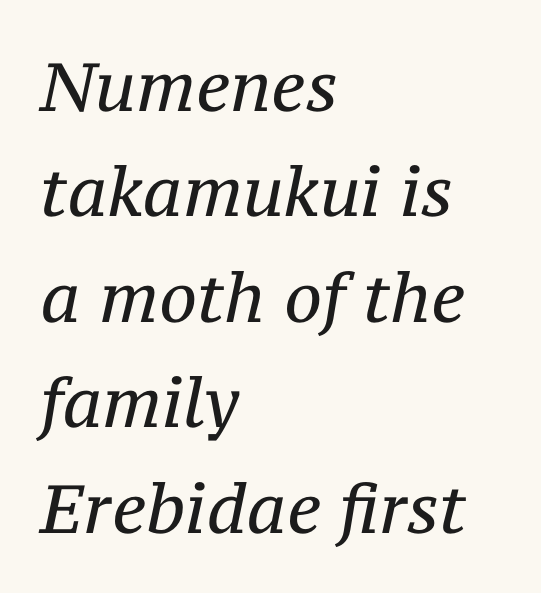
Q: Is the text bold? A: No.
Q: Is the text italic (slanted)? A: Yes, it leans right by about 12 degrees.
Q: Is the typeface a serif or a sans-serif typeface? A: Serif.
Q: Is the text underlined? A: No.
Q: How is the paragraph aligned? A: Left-aligned.
Q: Is the spacing between letters normal or unusually wide? A: Normal.
Q: Is the spacing between lines tight, normal or loose? A: Normal.
Q: Width (condensed, normal, or wide)? A: Normal.
Q: Stroke contrast? A: Medium.
Q: x-height? A: Medium.
Q: Monospaced? A: No.
